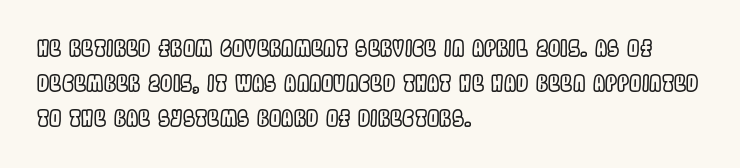
{"italic": "no", "underline": "no", "align": "left", "line_spacing": "normal", "line_spacing_ratio": 1.6, "letter_spacing": "normal", "letter_spacing_em": 0.0, "glyph_px": 22}
